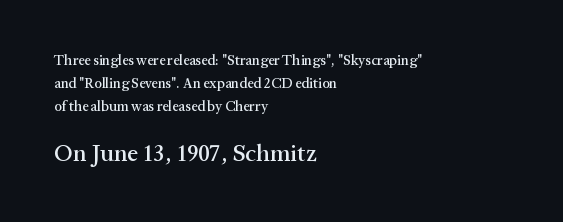
A classic flush-left, rag-right setting is used for this passage. If you measured baseline to baseline, you'd find a middling distance. The letters stand straight up with perfectly vertical stems. No extra tracking has been applied to these lines.
